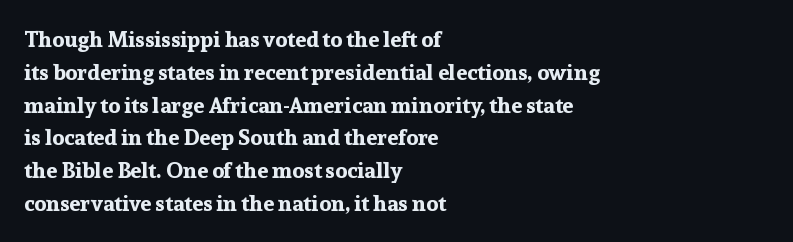
Q: Is the text bold? A: Yes.
Q: Is the text italic (slanted)? A: No, it is upright.
Q: Is the text underlined? A: No.
Q: How is the paragraph aligned? A: Left-aligned.
Q: Is the spacing between letters normal or unusually wide? A: Normal.
Q: Is the spacing between lines tight, normal or loose? A: Normal.
